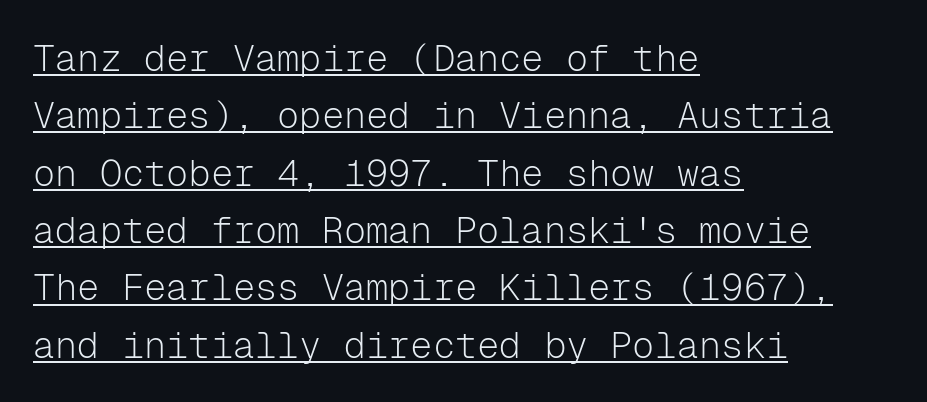
The image shows 37 px light sans-serif type, upright, monospaced; set left-aligned, normal line spacing (1.55x), normal letter spacing, underlined; low stroke contrast and a medium x-height.
